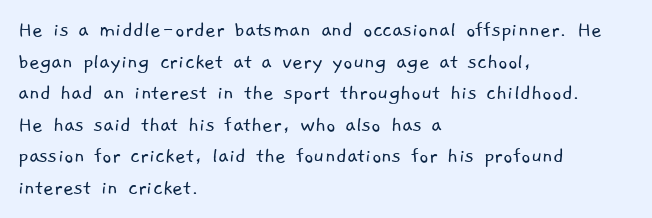
Q: Is the text bold? A: No.
Q: Is the text underlined? A: No.
Q: How is the paragraph aligned? A: Left-aligned.
Q: Is the spacing between letters normal or unusually wide? A: Normal.
Q: Is the spacing between lines tight, normal or loose? A: Normal.
